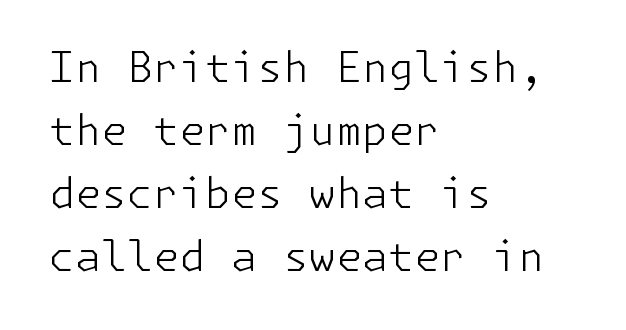
{"serif": "no", "italic": "no", "bold": "no", "weight": "light", "width": "normal", "stroke_contrast": "low", "x_height": "medium", "underline": "no", "align": "left", "line_spacing": "normal", "line_spacing_ratio": 1.5, "letter_spacing": "normal", "letter_spacing_em": 0.0, "glyph_px": 42}
